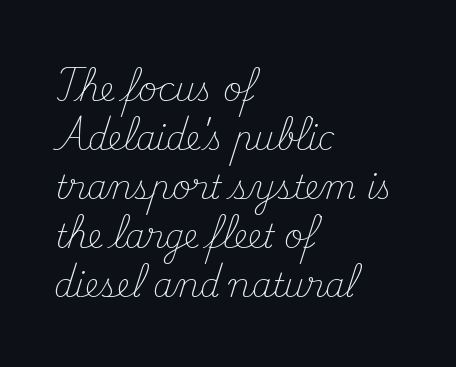
The image shows 32 px light serif type; set left-aligned, normal line spacing (1.53x), normal letter spacing, not underlined; medium stroke contrast and a small x-height.
